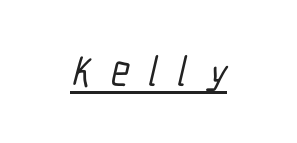
{"serif": "no", "width": "condensed", "stroke_contrast": "low", "x_height": "medium", "monospaced": "no", "underline": "yes", "letter_spacing": "wide", "letter_spacing_em": 0.46, "glyph_px": 42}
